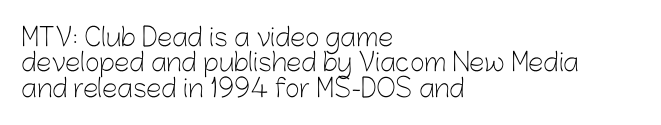
Q: Is the text bold? A: No.
Q: Is the text italic (slanted)? A: No, it is upright.
Q: Is the text underlined? A: No.
Q: How is the paragraph aligned? A: Left-aligned.
Q: Is the spacing between letters normal or unusually wide? A: Normal.
Q: Is the spacing between lines tight, normal or loose? A: Tight.
